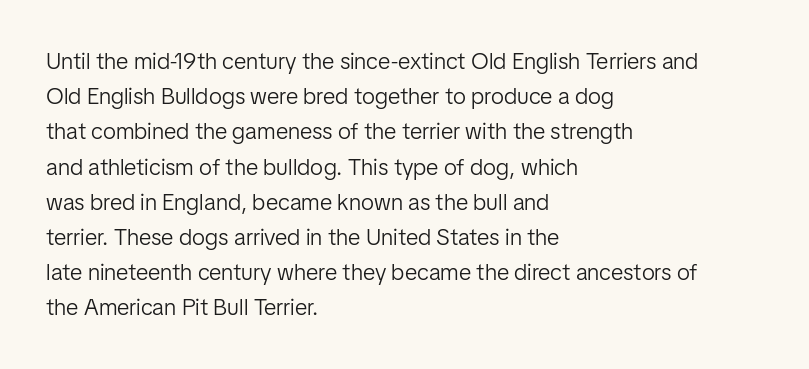
The image shows 23 px text type, upright; set left-aligned, normal line spacing (1.53x), normal letter spacing, not underlined.
